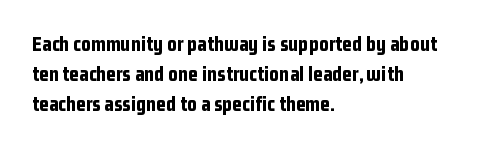
Q: Is the text bold? A: Yes.
Q: Is the text italic (slanted)? A: No, it is upright.
Q: Is the text underlined? A: No.
Q: How is the paragraph aligned? A: Left-aligned.
Q: Is the spacing between letters normal or unusually wide? A: Normal.
Q: Is the spacing between lines tight, normal or loose? A: Normal.
